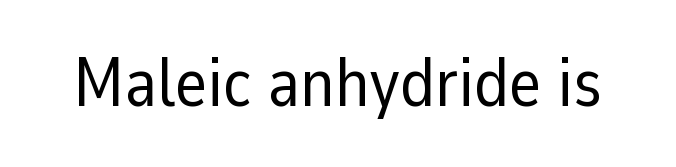
Bold? No — there's no thickening of the strokes. Words appear dense and cohesive because spacing is normal. Type without underlining. Nothing sits at the stroke ends, so this counts as sans-serif. This is the regular roman posture of the typeface. Think of a printed novel: that variable character pitch is what you see here.
